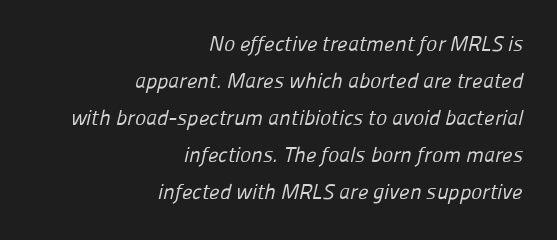
{"bold": "no", "underline": "no", "align": "right", "line_spacing_ratio": 1.76, "letter_spacing": "normal", "letter_spacing_em": 0.0, "glyph_px": 21}
